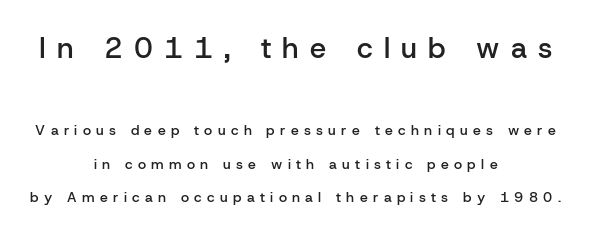
Q: Is the text bold? A: Semi-bold.
Q: Is the text italic (slanted)? A: No, it is upright.
Q: Is the typeface a serif or a sans-serif typeface? A: Sans-serif.
Q: Is the text underlined? A: No.
Q: How is the paragraph aligned? A: Centered.
Q: Is the spacing between letters normal or unusually wide? A: Unusually wide.
Q: Is the spacing between lines tight, normal or loose? A: Loose.
Q: Which block of text is set in a larger size, the first (top) or the second (bottom)? A: The first (top) one.
Q: Width (condensed, normal, or wide)? A: Normal.
Q: Stroke contrast? A: Low.
Q: x-height? A: Medium.
Q: Monospaced? A: No.
